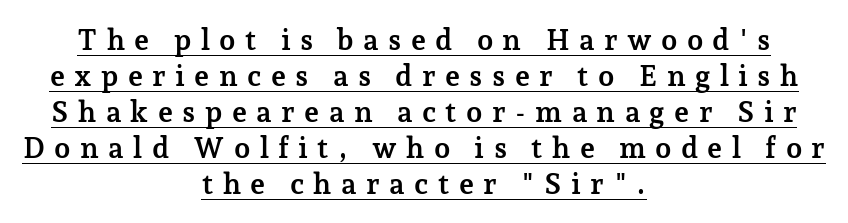
Every word sits above its own underline. Old-style or modern, the face here clearly has serifs. Every letter is thick-stroked: bold, no question. This is roman type, the default non-slanted kind. The rendering positions every line midway between the sides.
